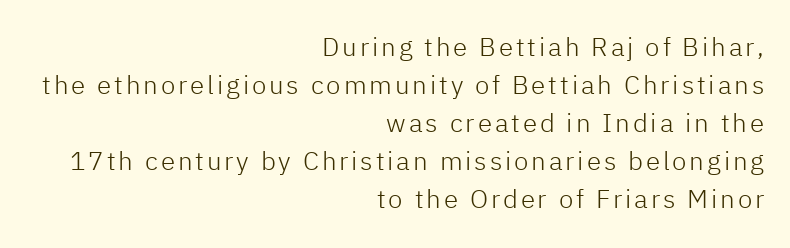
Q: Is the text bold? A: No.
Q: Is the text italic (slanted)? A: No, it is upright.
Q: Is the text underlined? A: No.
Q: How is the paragraph aligned? A: Right-aligned.
Q: Is the spacing between lines tight, normal or loose? A: Normal.
